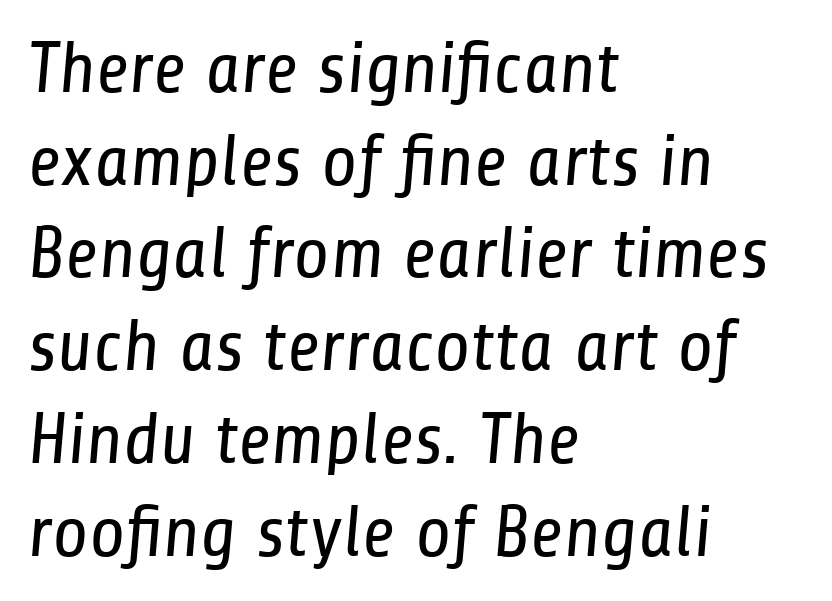
Q: Is the text bold? A: No.
Q: Is the typeface a serif or a sans-serif typeface? A: Sans-serif.
Q: Is the text underlined? A: No.
Q: How is the paragraph aligned? A: Left-aligned.
Q: Is the spacing between letters normal or unusually wide? A: Normal.
Q: Is the spacing between lines tight, normal or loose? A: Normal.
Q: Width (condensed, normal, or wide)? A: Condensed.
Q: Stroke contrast? A: Low.
Q: x-height? A: Medium.
Q: Monospaced? A: No.
